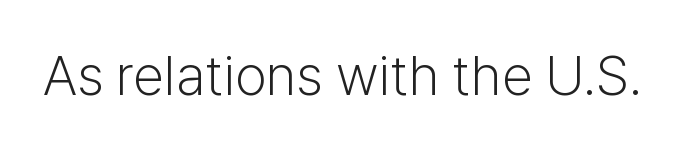
The image shows 56 px light sans-serif type, upright; set normal letter spacing, not underlined; low stroke contrast and a medium x-height.
